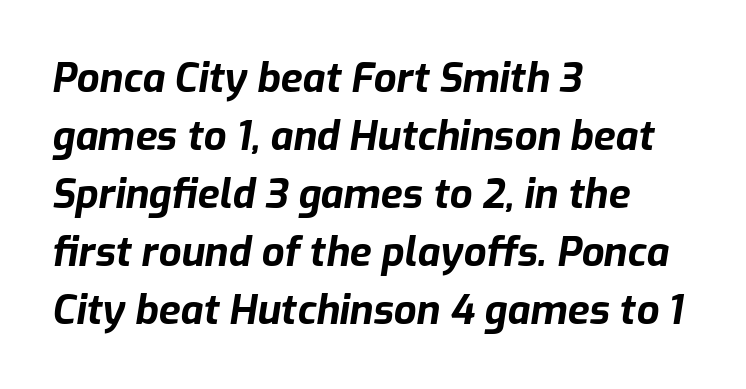
The image shows 40 px bold type, italic (leaning right); set left-aligned, normal line spacing (1.45x), normal letter spacing, not underlined; low stroke contrast and a medium x-height.
